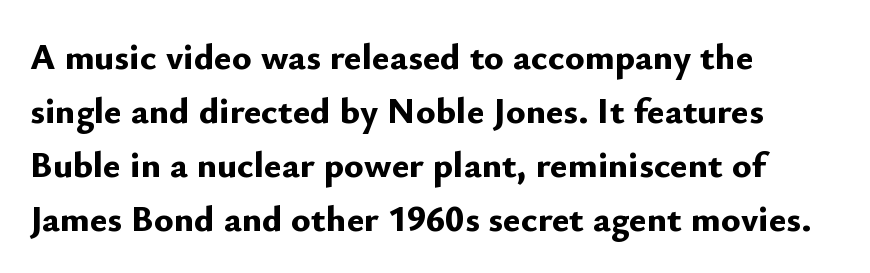
{"serif": "no", "italic": "no", "bold": "yes", "weight": "bold", "width": "normal", "stroke_contrast": "low", "x_height": "small", "monospaced": "no", "underline": "no", "align": "left", "line_spacing": "normal", "line_spacing_ratio": 1.46, "letter_spacing": "normal", "letter_spacing_em": 0.0, "glyph_px": 37}
